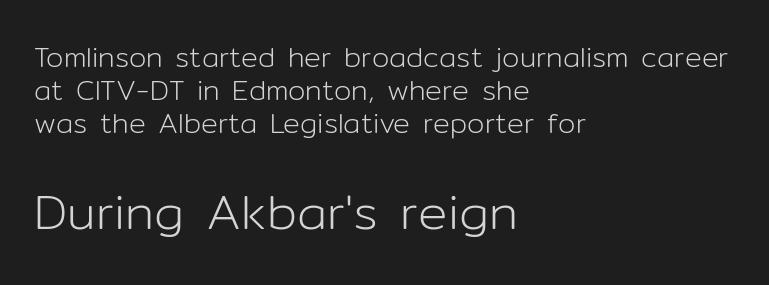
Q: Is the text bold? A: No.
Q: Is the text italic (slanted)? A: No, it is upright.
Q: Is the typeface a serif or a sans-serif typeface? A: Sans-serif.
Q: Is the text underlined? A: No.
Q: How is the paragraph aligned? A: Left-aligned.
Q: Is the spacing between letters normal or unusually wide? A: Normal.
Q: Which block of text is set in a larger size, the first (top) or the second (bottom)? A: The second (bottom) one.
Q: Width (condensed, normal, or wide)? A: Normal.
Q: Stroke contrast? A: Low.
Q: x-height? A: Medium.
Q: Monospaced? A: No.
